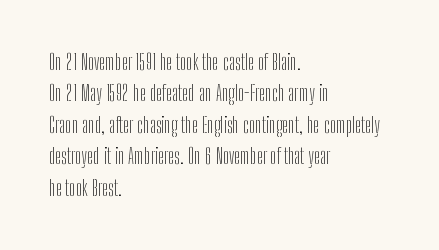
Each row of text sits above clean, open space. Italic? Not at all — the glyphs are vertical. Typeset ragged right — the left edge is the straight one. Each word holds together tightly as a unit, with standard inter-letter gaps. Interline gaps are of average width in this sample.
